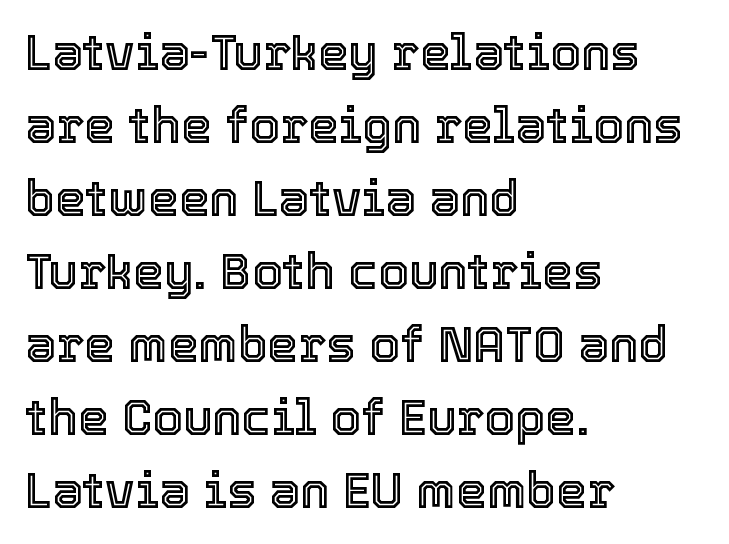
The image shows 49 px text type, upright; set left-aligned, normal line spacing (1.49x), normal letter spacing, not underlined; a medium x-height.
